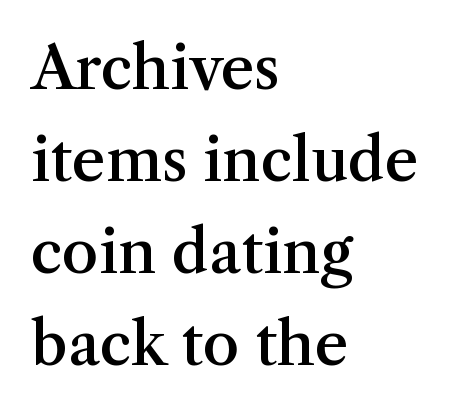
The image shows 59 px semibold serif type, upright; set left-aligned, normal line spacing (1.56x), normal letter spacing, not underlined; medium stroke contrast and a medium x-height.
